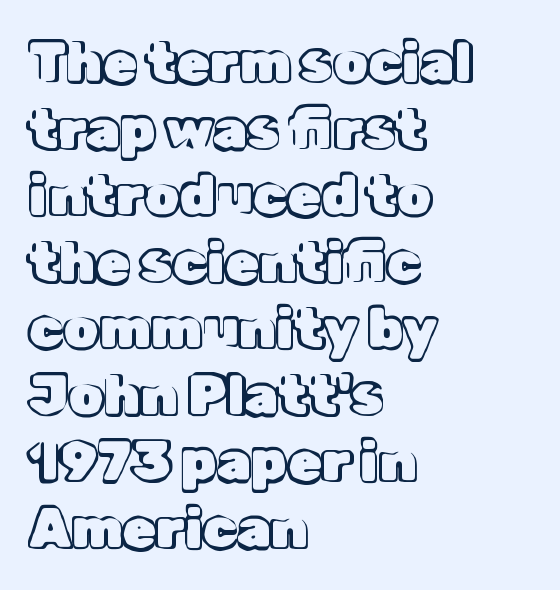
{"italic": "no", "width": "normal", "x_height": "medium", "monospaced": "no", "underline": "no", "align": "left", "line_spacing_ratio": 1.21, "letter_spacing": "normal", "letter_spacing_em": 0.0, "glyph_px": 55}
